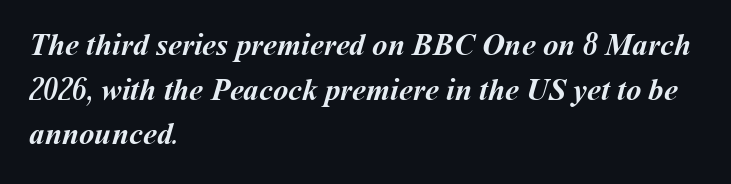
The passage is arranged the way most books set body copy — flush left. I'd describe the lettering as bold — thick and assertive. Interline gaps are of average width in this sample. Nothing unusual about the tracking: characters are spaced as the font intends. Proportional: the letters do not fall into vertical columns. Nobody drew a line under any word here.
